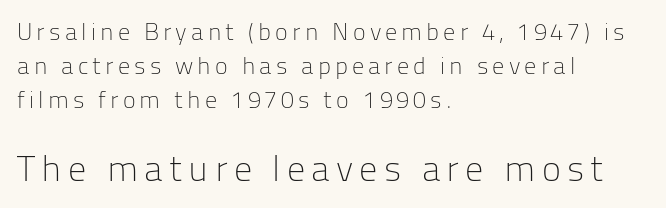
{"serif": "no", "italic": "no", "bold": "no", "weight": "light", "width": "normal", "stroke_contrast": "low", "x_height": "medium", "monospaced": "no", "underline": "no", "align": "left", "line_spacing": "normal", "line_spacing_ratio": 1.41, "larger_block": "second", "size_ratio": 1.5, "glyph_px": 36}
